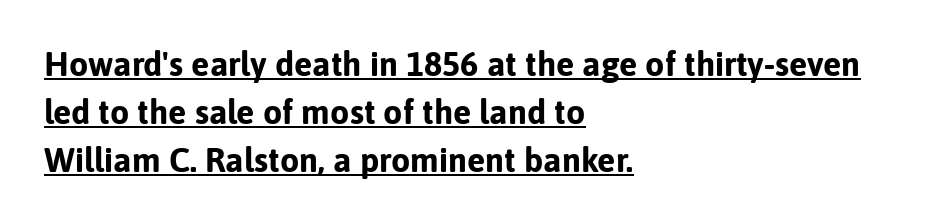
Upright lettering throughout. In CSS terms this would be text-align: left. Compared with undecorated copy, this sample adds a rule below the words. The sample has been set heavy, in full bold.
